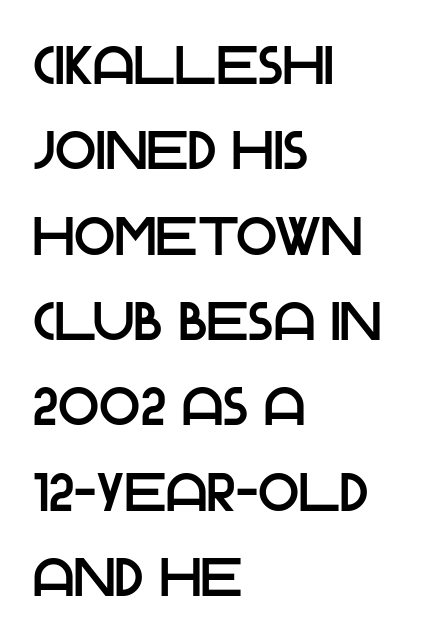
{"serif": "no", "italic": "no", "width": "normal", "stroke_contrast": "low", "x_height": "large", "monospaced": "no", "underline": "no", "align": "left", "line_spacing": "normal", "line_spacing_ratio": 1.58, "letter_spacing": "normal", "letter_spacing_em": 0.0, "glyph_px": 54}
